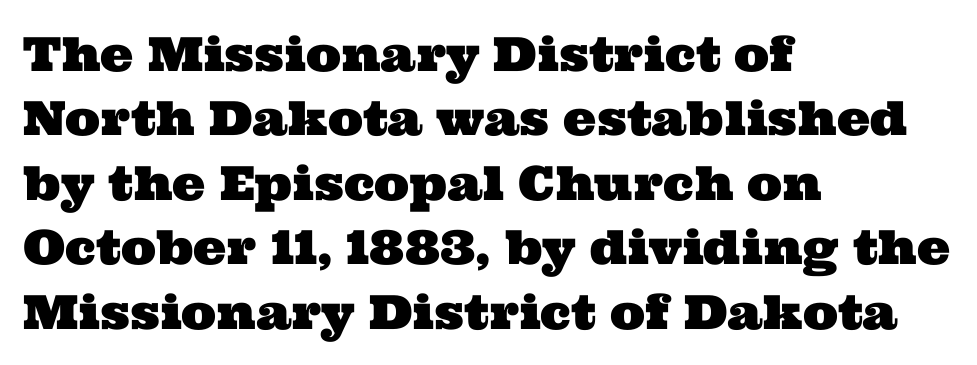
{"serif": "yes", "width": "wide", "stroke_contrast": "medium", "x_height": "medium", "monospaced": "no", "underline": "no", "align": "left", "line_spacing": "normal", "line_spacing_ratio": 1.37, "letter_spacing": "normal", "letter_spacing_em": 0.0, "glyph_px": 47}
